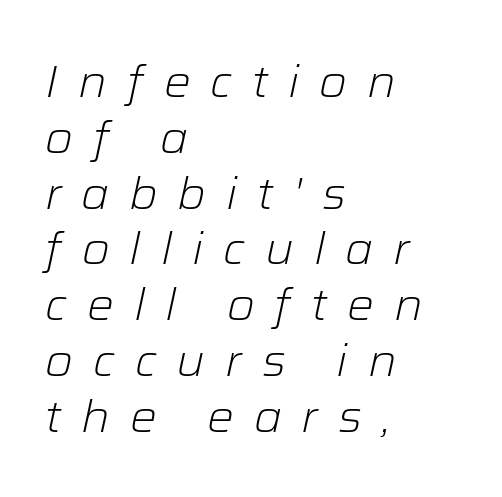
Q: Is the text bold? A: No.
Q: Is the text italic (slanted)? A: Yes, it leans right by about 12 degrees.
Q: Is the text underlined? A: No.
Q: How is the paragraph aligned? A: Left-aligned.
Q: Is the spacing between letters normal or unusually wide? A: Unusually wide.
Q: Width (condensed, normal, or wide)? A: Normal.
Q: Stroke contrast? A: Low.
Q: x-height? A: Medium.
Q: Monospaced? A: No.
